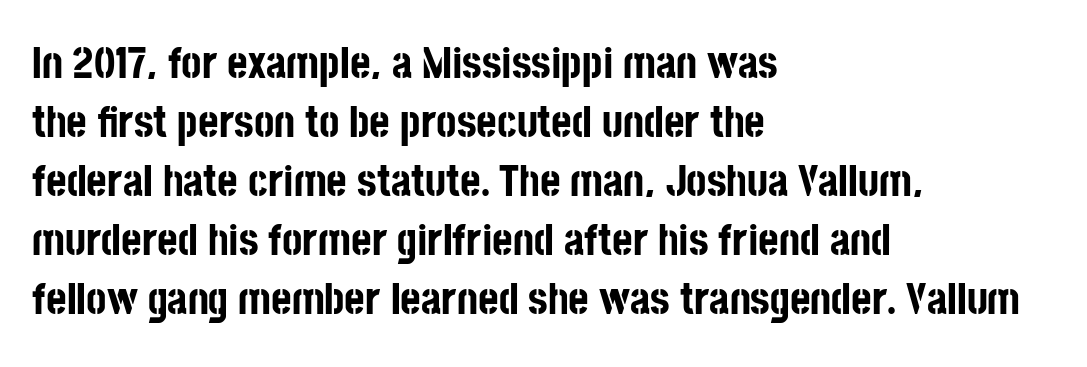
The image shows 44 px bold, condensed sans-serif type, upright; set left-aligned, normal line spacing (1.34x), normal letter spacing, not underlined; low stroke contrast and a large x-height.
